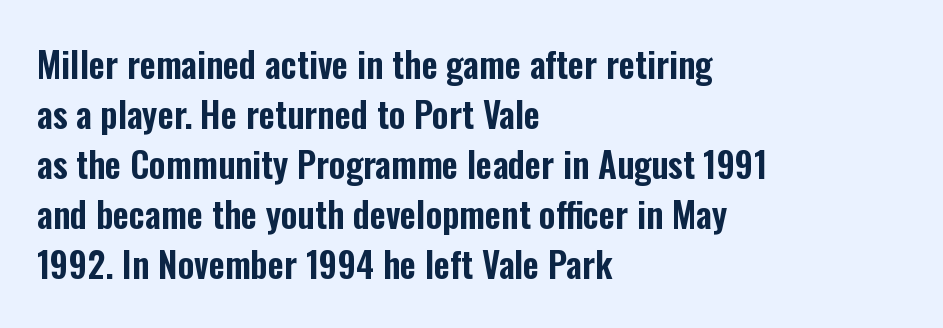
{"serif": "no", "italic": "no", "width": "condensed", "stroke_contrast": "low", "x_height": "medium", "monospaced": "no", "underline": "no", "align": "left", "line_spacing": "normal", "line_spacing_ratio": 1.43, "letter_spacing": "normal", "letter_spacing_em": 0.0, "glyph_px": 35}
